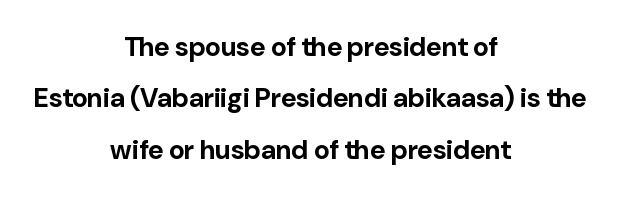
{"italic": "no", "bold": "yes", "underline": "no", "align": "center", "line_spacing": "loose", "line_spacing_ratio": 1.9, "letter_spacing": "normal", "letter_spacing_em": 0.0, "glyph_px": 27}
